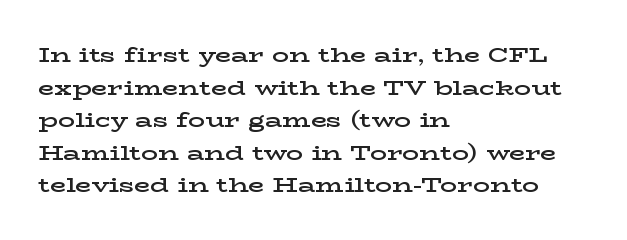
{"italic": "no", "bold": "semi", "underline": "no", "align": "left", "line_spacing": "normal", "line_spacing_ratio": 1.55, "letter_spacing": "normal", "letter_spacing_em": 0.0, "glyph_px": 21}
